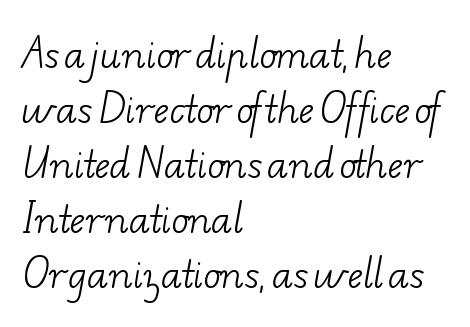
{"serif": "yes", "bold": "no", "weight": "light", "width": "wide", "stroke_contrast": "low", "x_height": "small", "monospaced": "no", "underline": "no", "align": "left", "line_spacing": "normal", "line_spacing_ratio": 1.53, "letter_spacing": "normal", "letter_spacing_em": 0.0, "glyph_px": 36}
